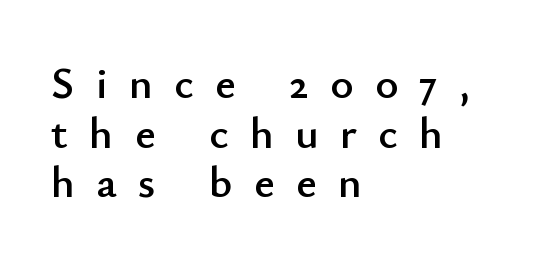
The characters display no serif detailing; their extremities are plain. Do the characters align in a grid? No, the font is proportional. The horizontal fit of the characters is loose and conspicuously gappy. In terms of posture, this sample is upright. The baseline area is clear.
